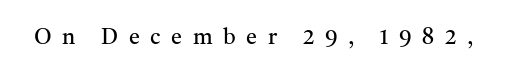
Q: Is the text bold? A: No.
Q: Is the text italic (slanted)? A: No, it is upright.
Q: Is the text underlined? A: No.
Q: Is the spacing between letters normal or unusually wide? A: Unusually wide.
